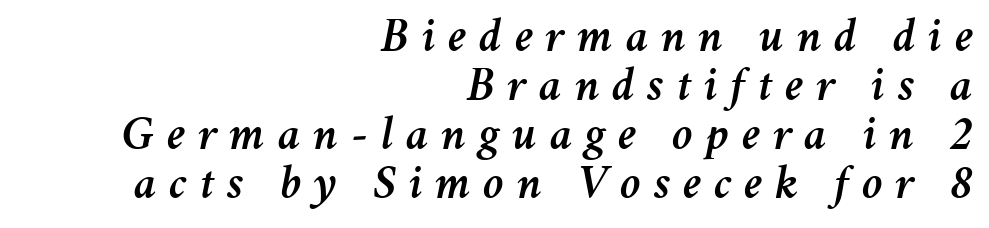
Q: Is the text italic (slanted)? A: Yes, it leans right by about 11 degrees.
Q: Is the text underlined? A: No.
Q: How is the paragraph aligned? A: Right-aligned.
Q: Is the spacing between letters normal or unusually wide? A: Unusually wide.
Q: Is the spacing between lines tight, normal or loose? A: Tight.
Q: Width (condensed, normal, or wide)? A: Normal.
Q: Stroke contrast? A: Medium.
Q: x-height? A: Medium.
Q: Monospaced? A: No.
